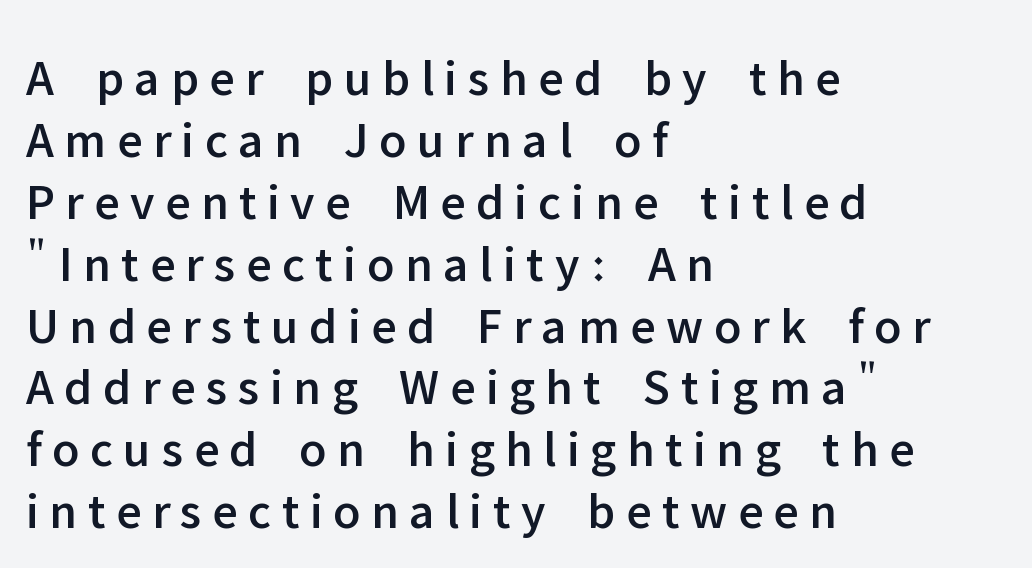
Posture: upright roman. Character widths vary here, with narrow letters taking less room than wide ones. The words here are not underlined. What stands out about the letter spacing? Its width — letters are far apart. Compared with a centered layout, this one pins lines to the left instead. Letterform terminals end flat and unadorned throughout the passage.
